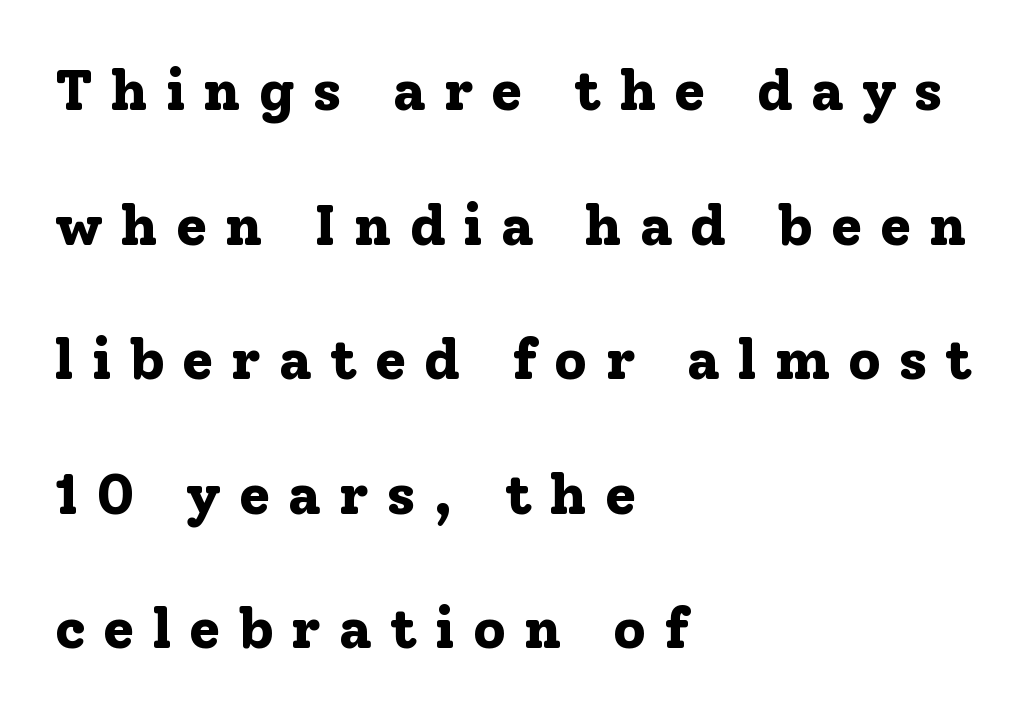
The image shows 57 px bold serif type, upright; set left-aligned, loose line spacing (2.36x), unusually wide letter spacing (+0.31 em), not underlined; low stroke contrast and a medium x-height.
